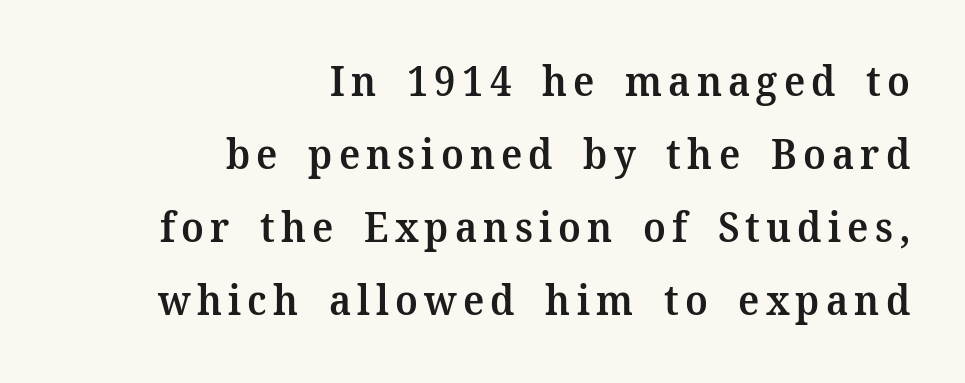
{"serif": "yes", "italic": "no", "bold": "semi", "weight": "semibold", "width": "normal", "stroke_contrast": "medium", "x_height": "medium", "monospaced": "no", "underline": "no", "align": "right", "line_spacing_ratio": 1.78, "glyph_px": 41}
